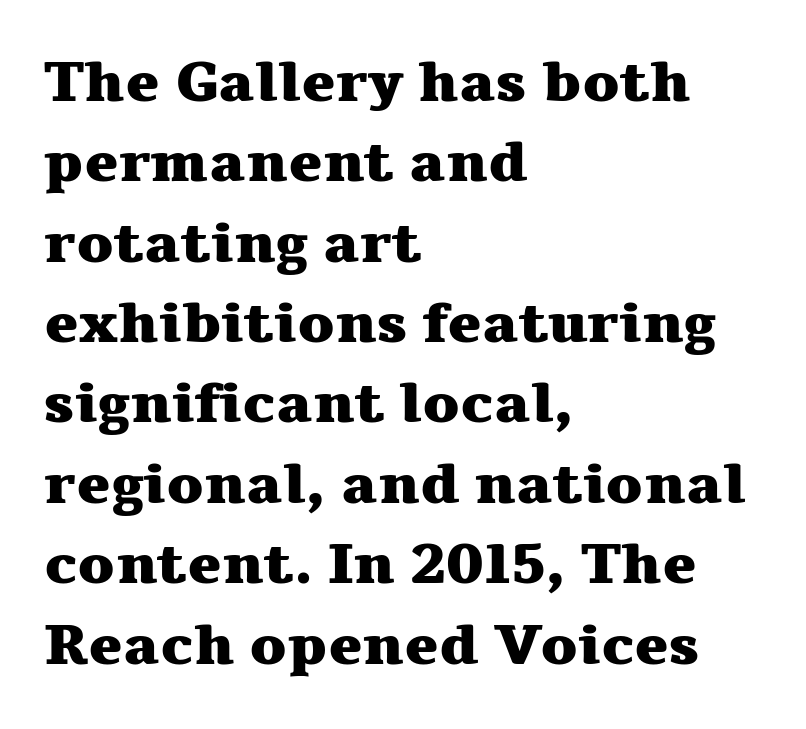
Q: Is the text bold? A: Yes.
Q: Is the text italic (slanted)? A: No, it is upright.
Q: Is the typeface a serif or a sans-serif typeface? A: Serif.
Q: Is the text underlined? A: No.
Q: How is the paragraph aligned? A: Left-aligned.
Q: Is the spacing between letters normal or unusually wide? A: Normal.
Q: Is the spacing between lines tight, normal or loose? A: Normal.
Q: Width (condensed, normal, or wide)? A: Wide.
Q: Stroke contrast? A: Medium.
Q: x-height? A: Medium.
Q: Monospaced? A: No.
